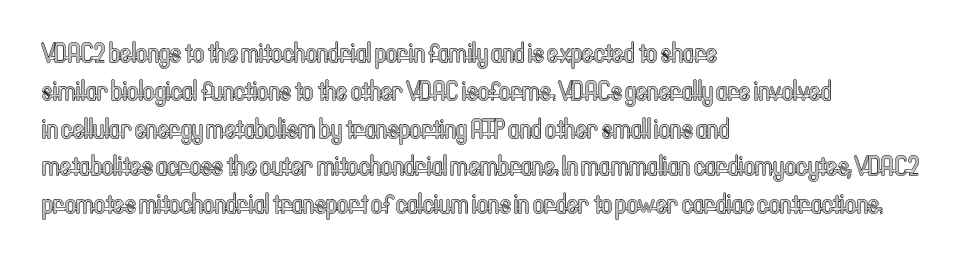
The ragged edge is on the right, which tells us the setting is flush left. Underline: absent. Does the leading feel generous? No, just average. The type is set solid horizontally, with unmodified tracking.
